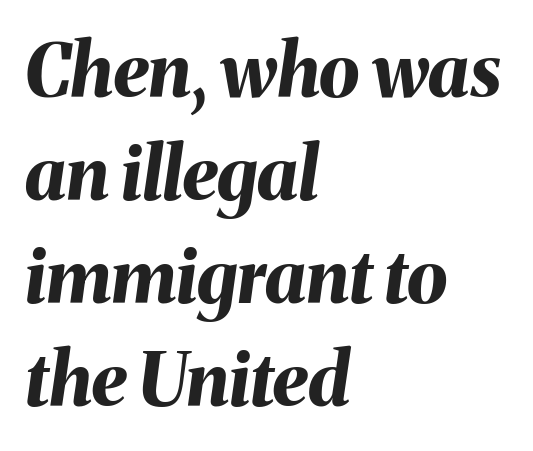
The image shows 73 px bold type, italic (leaning right); set left-aligned, normal line spacing (1.41x), normal letter spacing, not underlined; medium stroke contrast and a medium x-height.
